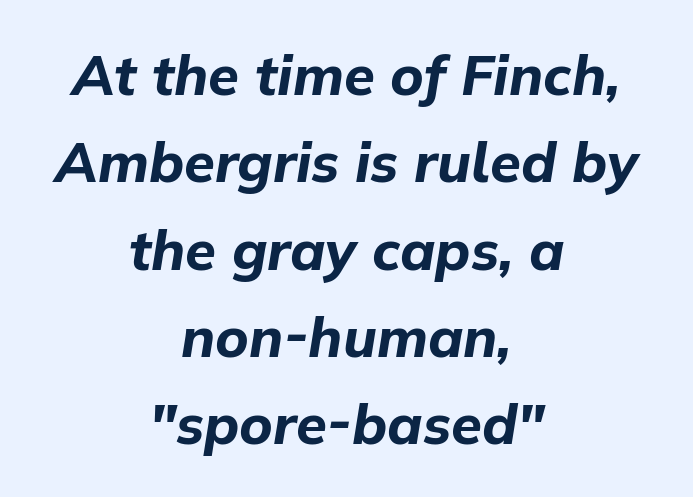
Q: Is the text bold? A: Yes.
Q: Is the text italic (slanted)? A: Yes, it leans right by about 9 degrees.
Q: Is the text underlined? A: No.
Q: How is the paragraph aligned? A: Centered.
Q: Is the spacing between letters normal or unusually wide? A: Normal.
Q: Is the spacing between lines tight, normal or loose? A: Normal.
Q: Width (condensed, normal, or wide)? A: Normal.
Q: Stroke contrast? A: Low.
Q: x-height? A: Medium.
Q: Monospaced? A: No.
